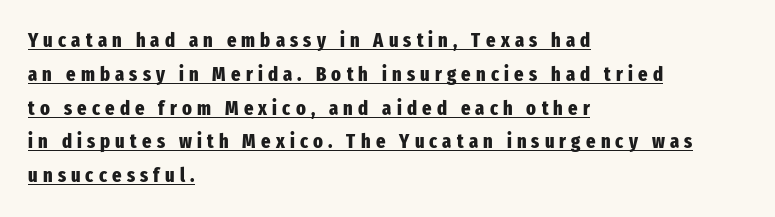
{"italic": "no", "bold": "yes", "underline": "yes", "align": "left", "line_spacing": "normal", "line_spacing_ratio": 1.69, "letter_spacing": "wide", "letter_spacing_em": 0.26, "glyph_px": 20}
